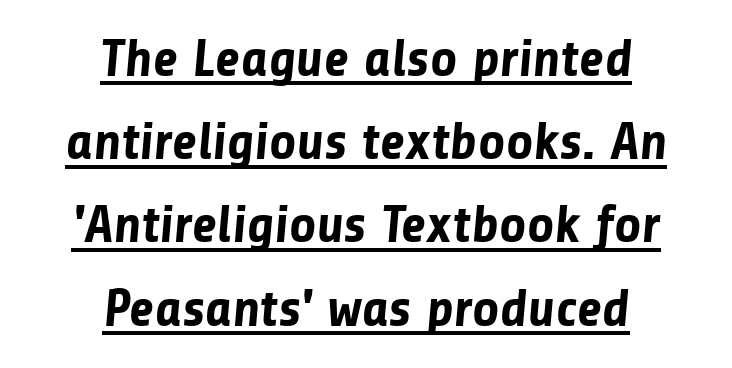
The image shows 53 px bold sans-serif type; set centered, normal line spacing (1.57x), normal letter spacing, underlined; low stroke contrast and a medium x-height.
